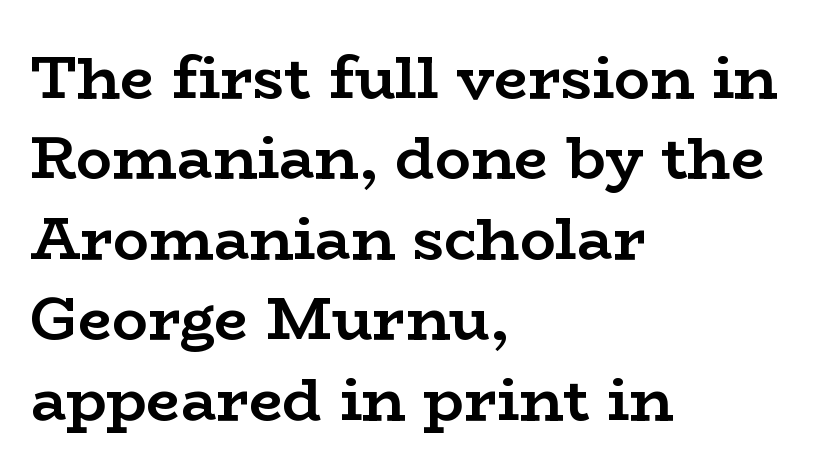
The image shows 60 px semibold, wide serif type, upright; set left-aligned, normal line spacing (1.34x), normal letter spacing, not underlined; low stroke contrast and a medium x-height.
